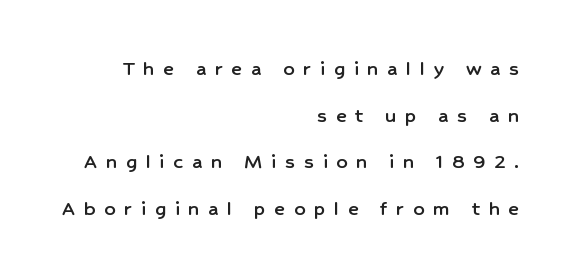
Unlike italic type, these characters show no tilt at all. The glyphs are unaccompanied by any horizontal stroke below them. Alignment: flush right. Leading is clearly above the norm, producing a sparse column. The line texture is sparse and dotted thanks to wide tracking.
